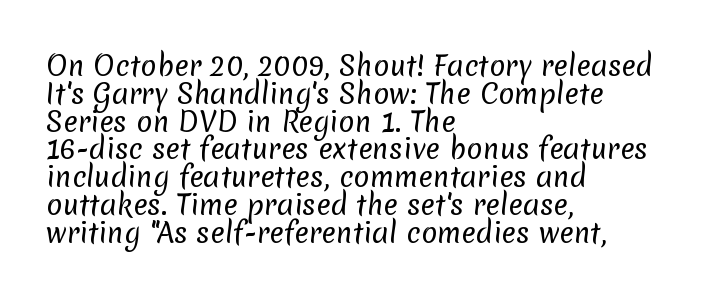
The image shows 27 px text type; set left-aligned, tight line spacing (1.03x), normal letter spacing, not underlined.
